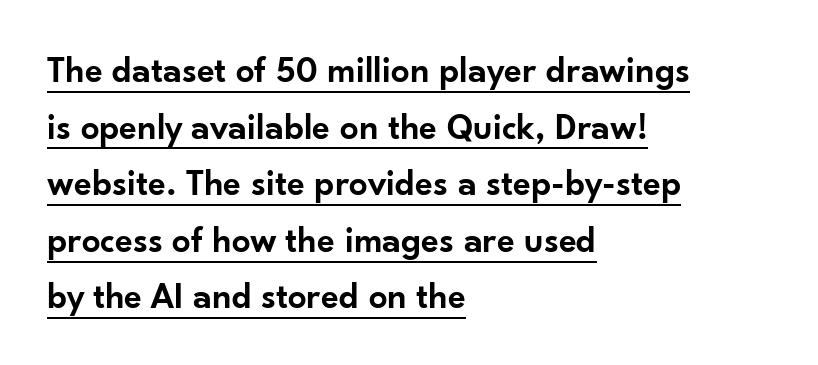
A fair bit of extra ink — the face is semibold, not bold. The glyphs in this specimen are sans serif. Varying glyph widths throughout — classic text-font behaviour. A typesetter would call this zero additional tracking. Underlined type.
